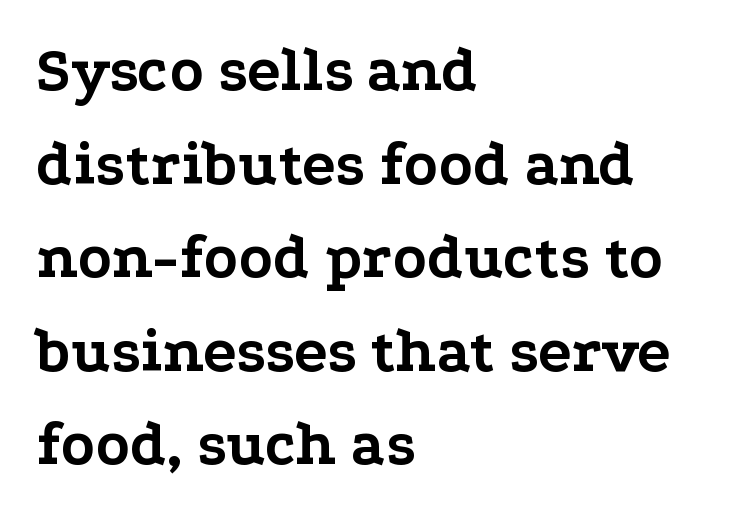
Does the type have serifs? Yes, each stem ends in a small foot. Has an underline been added? It has not. On the weight axis this lands at bold, roughly 700. The space between consecutive lines is moderate. It's the straight-up-and-down kind of type.
